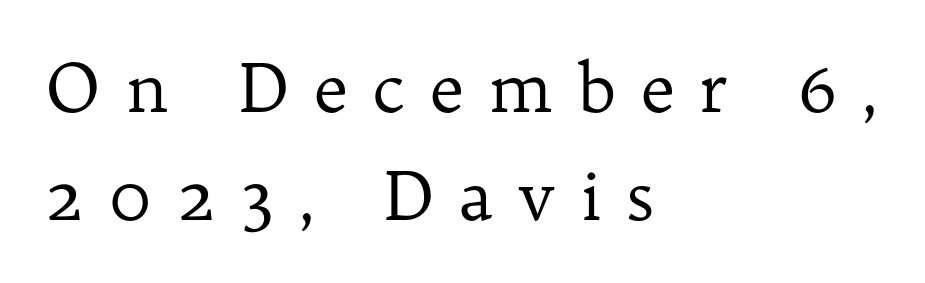
The image shows 67 px regular-weight serif type, upright; set left-aligned, normal line spacing (1.61x), unusually wide letter spacing (+0.36 em), not underlined; low stroke contrast and a medium x-height.
